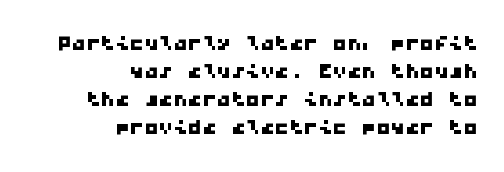
{"serif": "no", "width": "wide", "stroke_contrast": "low", "x_height": "medium", "monospaced": "yes", "underline": "no", "align": "right", "line_spacing": "tight", "line_spacing_ratio": 0.97, "letter_spacing": "normal", "letter_spacing_em": 0.0, "glyph_px": 29}
